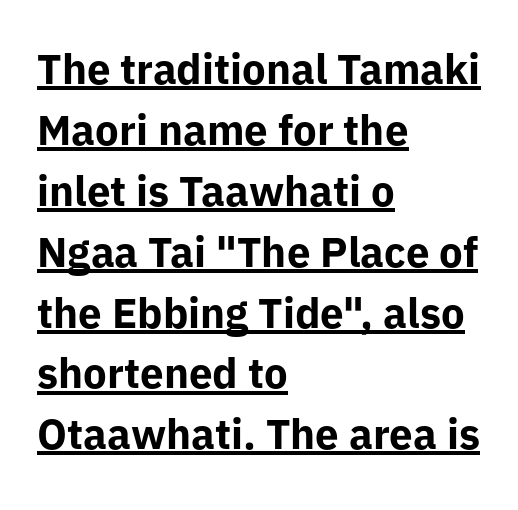
{"serif": "no", "italic": "no", "bold": "yes", "weight": "bold", "width": "normal", "stroke_contrast": "low", "x_height": "medium", "monospaced": "no", "underline": "yes", "align": "left", "line_spacing": "normal", "line_spacing_ratio": 1.45, "letter_spacing": "normal", "letter_spacing_em": 0.0, "glyph_px": 42}
